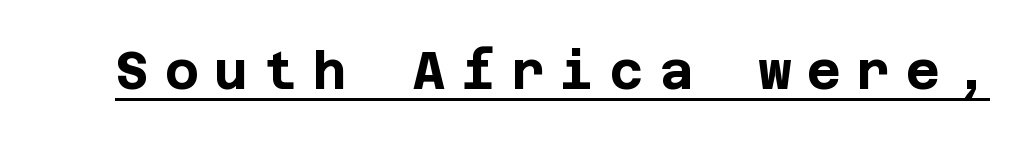
The image shows 52 px bold sans-serif type, upright; set unusually wide letter spacing (+0.3 em), underlined; low stroke contrast and a large x-height.
